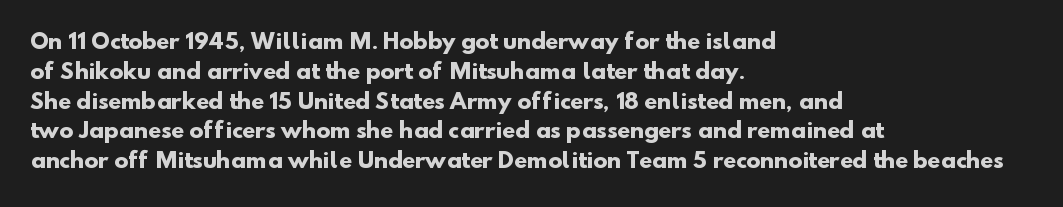
The image shows 21 px bold type; set left-aligned, normal line spacing (1.42x), normal letter spacing, not underlined.
